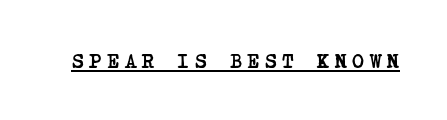
{"bold": "yes", "underline": "yes", "letter_spacing": "wide", "letter_spacing_em": 0.29, "glyph_px": 20}
